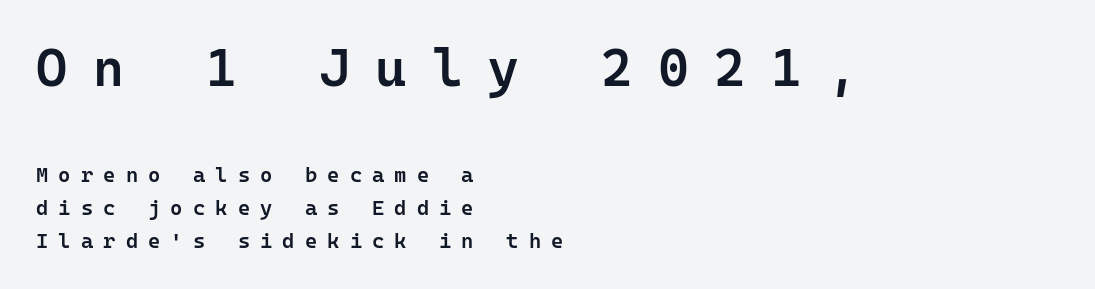
{"serif": "no", "italic": "no", "bold": "semi", "weight": "semibold", "width": "normal", "stroke_contrast": "low", "x_height": "medium", "monospaced": "yes", "underline": "no", "align": "left", "line_spacing": "normal", "line_spacing_ratio": 1.57, "letter_spacing": "wide", "letter_spacing_em": 0.48, "larger_block": "first", "size_ratio": 2.52, "glyph_px": 53}
